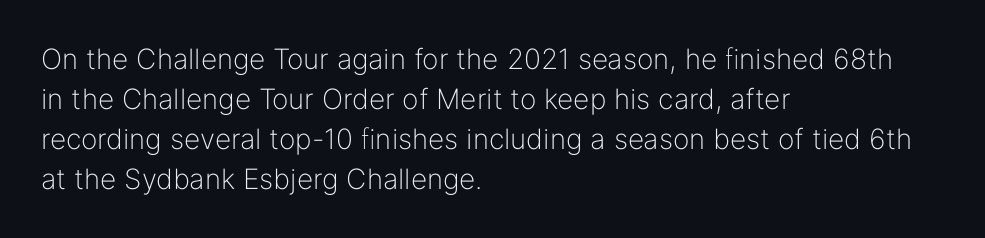
Underlining? Definitely not there. Whoever set this chose a conventional vertical rhythm. Think standard paragraph weight, or any step lighter than that. The type is set solid horizontally, with unmodified tracking. Each letter keeps its own natural width here, so spacing adapts to shape.
